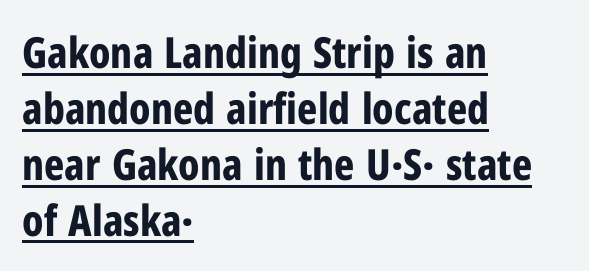
The image shows 43 px bold, condensed sans-serif type, upright; set left-aligned, normal line spacing (1.3x), normal letter spacing, underlined; low stroke contrast and a medium x-height.
